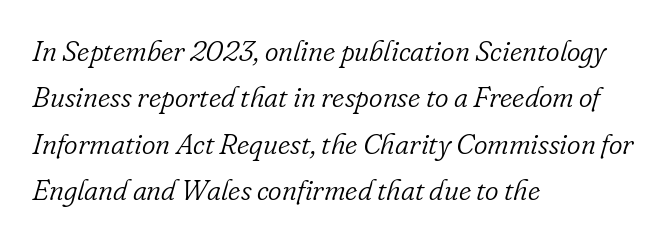
{"serif": "yes", "italic": "yes", "lean": "right", "slant_degrees": 16, "bold": "no", "weight": "light", "width": "normal", "stroke_contrast": "low", "x_height": "small", "monospaced": "no", "underline": "no", "align": "left", "line_spacing": "normal", "line_spacing_ratio": 1.6, "letter_spacing": "normal", "letter_spacing_em": 0.0, "glyph_px": 29}
